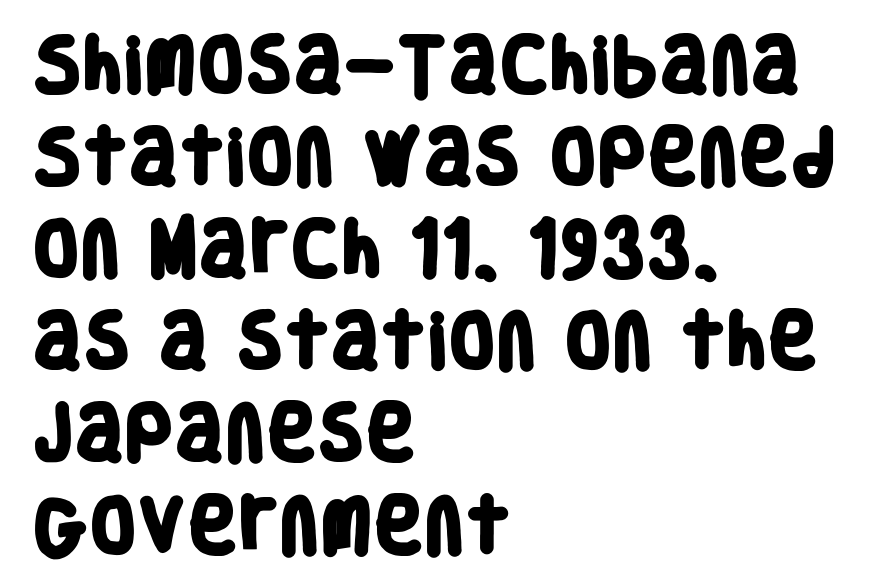
{"serif": "no", "bold": "yes", "weight": "heavy", "width": "condensed", "stroke_contrast": "low", "x_height": "large", "monospaced": "no", "underline": "no", "align": "left", "line_spacing": "normal", "line_spacing_ratio": 1.51, "letter_spacing": "normal", "letter_spacing_em": 0.0, "glyph_px": 61}
